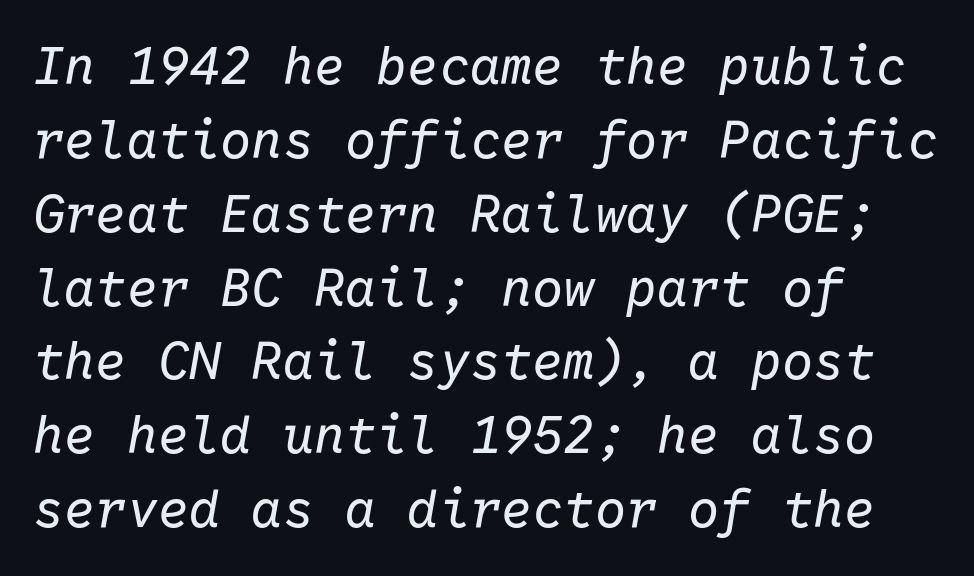
{"italic": "yes", "lean": "right", "slant_degrees": 10, "bold": "no", "weight": "regular", "width": "normal", "stroke_contrast": "low", "x_height": "medium", "monospaced": "yes", "underline": "no", "align": "left", "line_spacing": "normal", "line_spacing_ratio": 1.42, "letter_spacing": "normal", "letter_spacing_em": 0.0, "glyph_px": 52}
